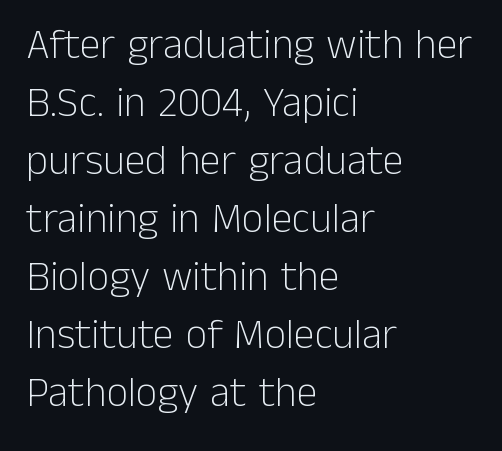
{"serif": "no", "italic": "no", "bold": "no", "weight": "light", "width": "normal", "stroke_contrast": "low", "x_height": "medium", "monospaced": "no", "underline": "no", "align": "left", "line_spacing": "normal", "line_spacing_ratio": 1.38, "letter_spacing": "normal", "letter_spacing_em": 0.0, "glyph_px": 42}
